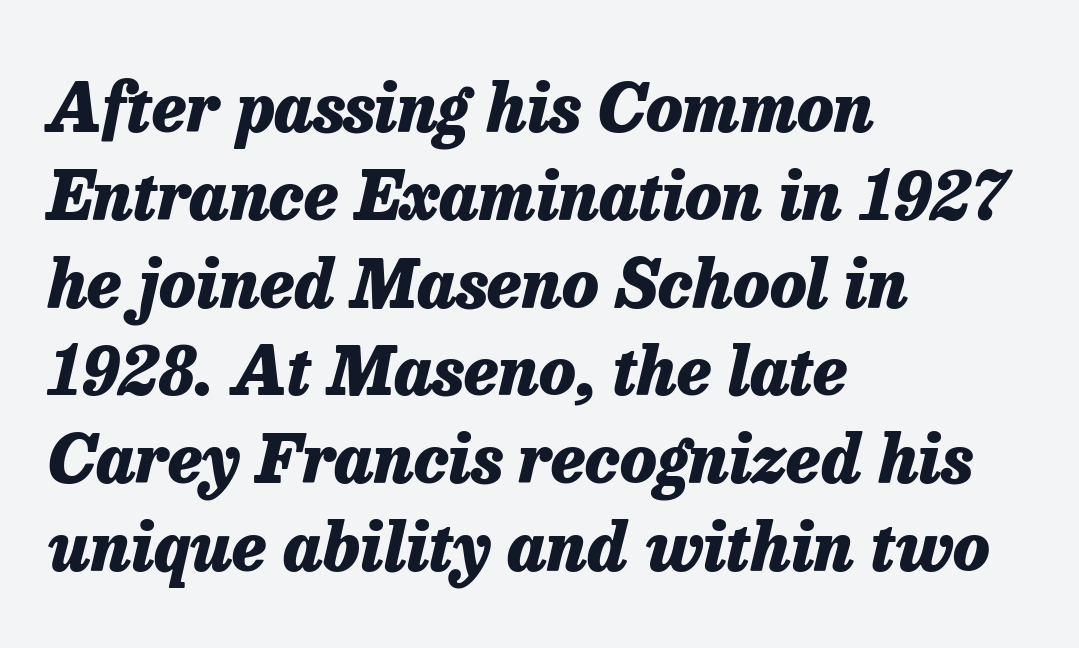
The image shows 67 px heavy type, italic (leaning right); set left-aligned, normal line spacing (1.31x), normal letter spacing, not underlined; low stroke contrast and a medium x-height.
